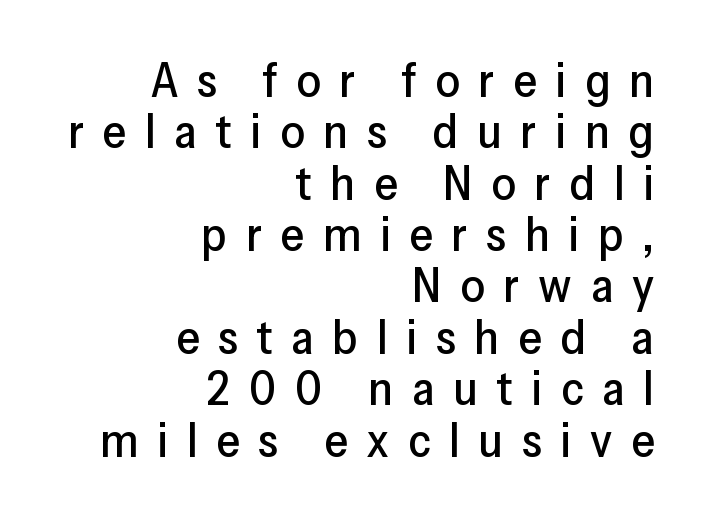
Q: Is the text italic (slanted)? A: No, it is upright.
Q: Is the typeface a serif or a sans-serif typeface? A: Sans-serif.
Q: Is the text underlined? A: No.
Q: How is the paragraph aligned? A: Right-aligned.
Q: Is the spacing between letters normal or unusually wide? A: Unusually wide.
Q: Is the spacing between lines tight, normal or loose? A: Tight.
Q: Width (condensed, normal, or wide)? A: Normal.
Q: Stroke contrast? A: Low.
Q: x-height? A: Medium.
Q: Monospaced? A: No.
